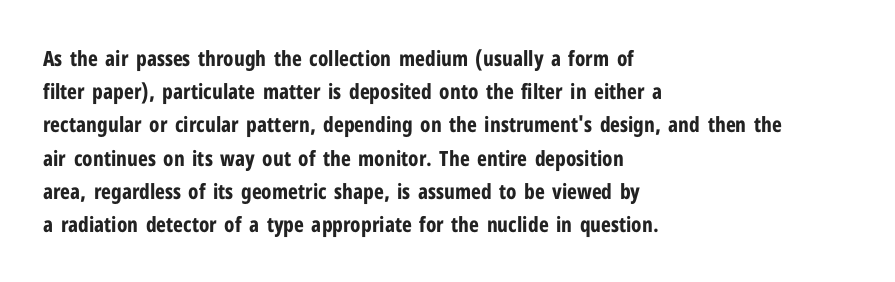
{"italic": "no", "bold": "yes", "underline": "no", "align": "left", "line_spacing": "normal", "line_spacing_ratio": 1.58, "letter_spacing": "normal", "letter_spacing_em": 0.0, "glyph_px": 21}
